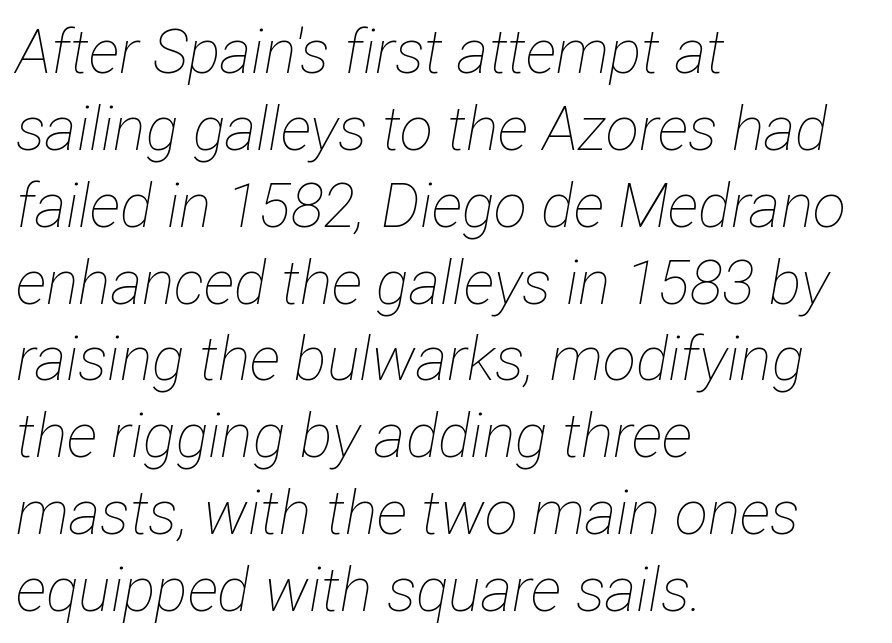
Alignment: flush left. The words here are not underlined. When letters slant like this, we call the style italic. Note the varied advance widths — an 'i' is clearly narrower than an 'm'. Ink coverage per letter is moderate at most.
